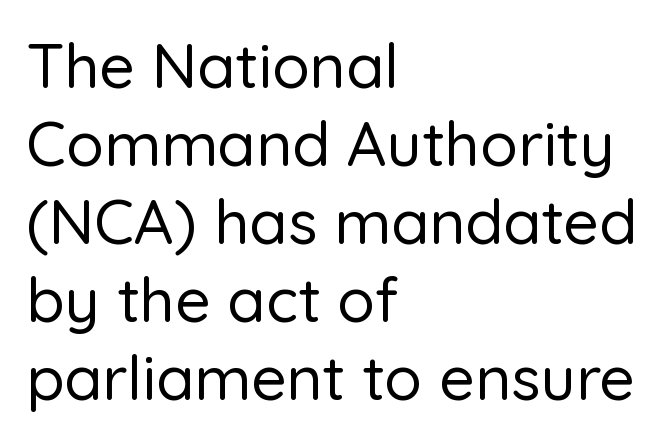
What stands out about the letter spacing? Nothing — it is the standard amount. Anything drawn beneath the words? Only blank space. The axis of the letterforms is exactly vertical. Are there feet on the stems? There aren't — it's a sans.
